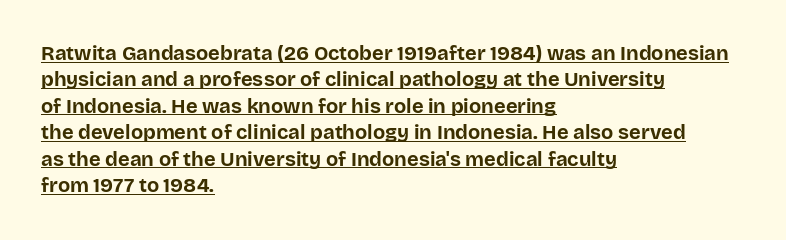
Q: Is the text bold? A: Yes.
Q: Is the text italic (slanted)? A: No, it is upright.
Q: Is the text underlined? A: Yes.
Q: How is the paragraph aligned? A: Left-aligned.
Q: Is the spacing between letters normal or unusually wide? A: Normal.
Q: Is the spacing between lines tight, normal or loose? A: Normal.
